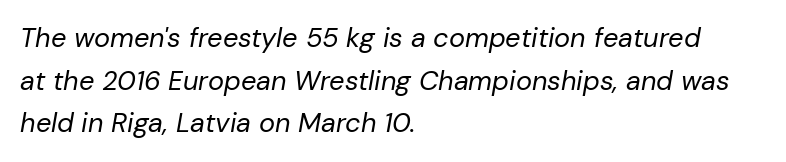
Q: Is the text bold? A: No.
Q: Is the text italic (slanted)? A: Yes, it leans right by about 10 degrees.
Q: Is the text underlined? A: No.
Q: How is the paragraph aligned? A: Left-aligned.
Q: Is the spacing between letters normal or unusually wide? A: Normal.
Q: Is the spacing between lines tight, normal or loose? A: Normal.
